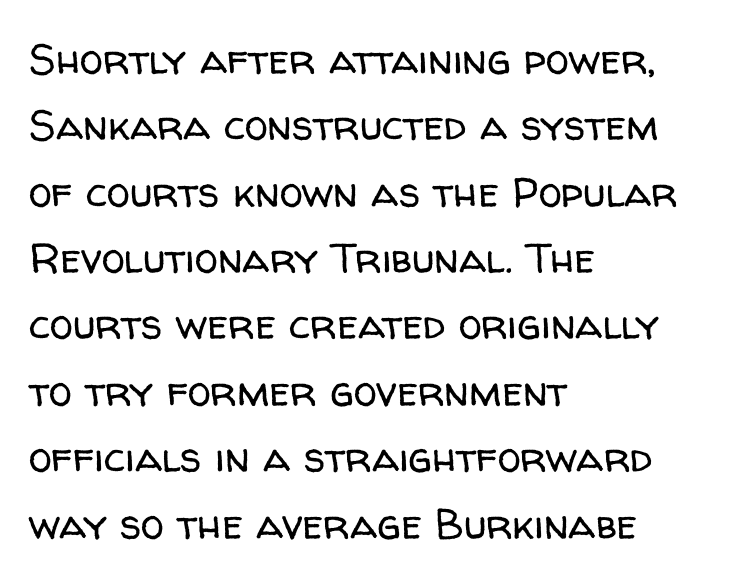
{"serif": "no", "italic": "no", "bold": "no", "weight": "regular", "width": "normal", "stroke_contrast": "low", "x_height": "medium", "monospaced": "no", "underline": "no", "align": "left", "line_spacing": "normal", "line_spacing_ratio": 1.58, "letter_spacing": "normal", "letter_spacing_em": 0.0, "glyph_px": 42}
